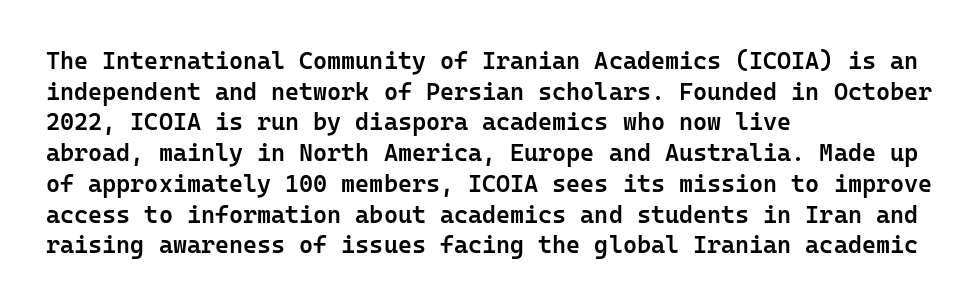
Q: Is the text bold? A: Semi-bold.
Q: Is the text italic (slanted)? A: No, it is upright.
Q: Is the text underlined? A: No.
Q: How is the paragraph aligned? A: Left-aligned.
Q: Is the spacing between letters normal or unusually wide? A: Normal.
Q: Is the spacing between lines tight, normal or loose? A: Normal.
